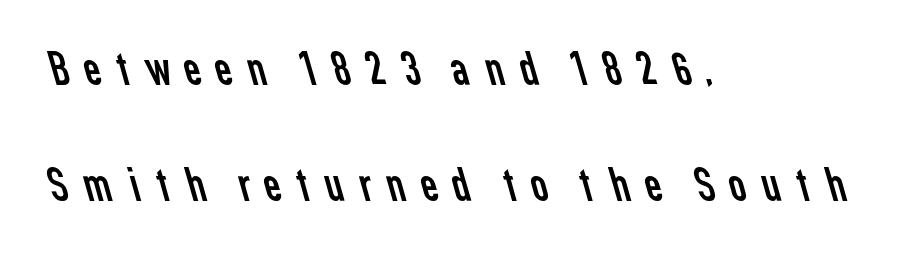
The designer dialed line spacing up above the default. Lines of text with bare space underneath. Stroke thickness stays within the range of a standard reading face or lighter. The compositor pushed each line to the left boundary. Check where the strokes stop: nothing finishes them off — pure sans. The tracking reads as deliberately expanded to a designer's eye.
